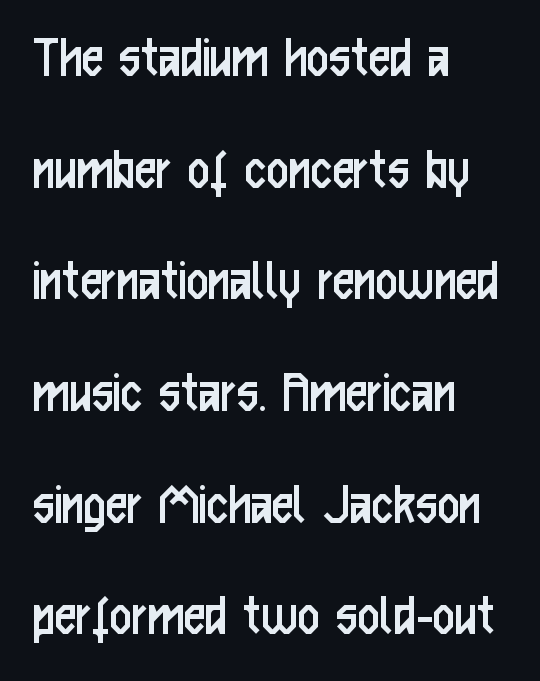
Q: Is the text bold? A: No.
Q: Is the text italic (slanted)? A: No, it is upright.
Q: Is the typeface a serif or a sans-serif typeface? A: Sans-serif.
Q: Is the text underlined? A: No.
Q: How is the paragraph aligned? A: Left-aligned.
Q: Is the spacing between letters normal or unusually wide? A: Normal.
Q: Width (condensed, normal, or wide)? A: Condensed.
Q: Stroke contrast? A: Low.
Q: x-height? A: Medium.
Q: Monospaced? A: No.
